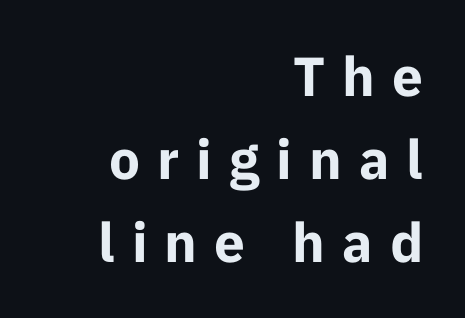
Q: Is the text bold? A: Yes.
Q: Is the text italic (slanted)? A: No, it is upright.
Q: Is the typeface a serif or a sans-serif typeface? A: Sans-serif.
Q: Is the text underlined? A: No.
Q: How is the paragraph aligned? A: Right-aligned.
Q: Is the spacing between letters normal or unusually wide? A: Unusually wide.
Q: Is the spacing between lines tight, normal or loose? A: Normal.
Q: Width (condensed, normal, or wide)? A: Normal.
Q: Stroke contrast? A: Low.
Q: x-height? A: Medium.
Q: Monospaced? A: No.
